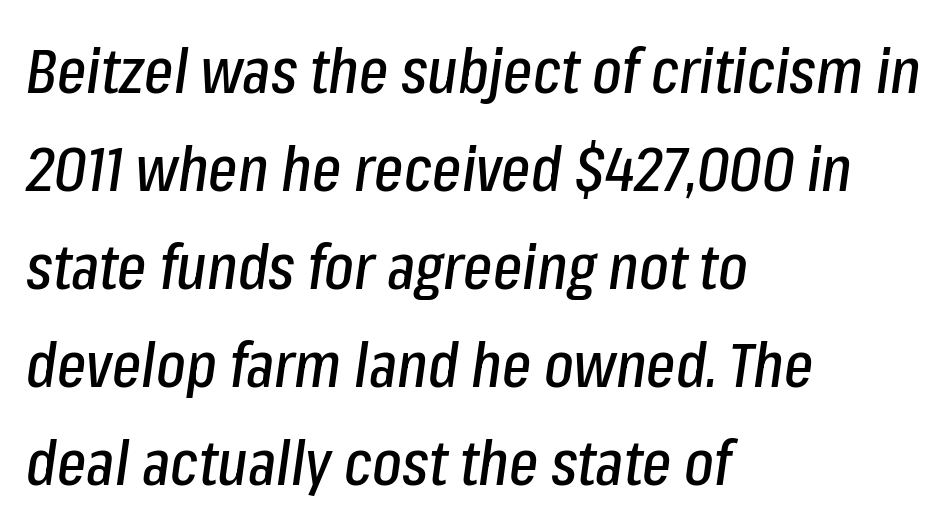
The image shows 62 px condensed type, italic (leaning right); set left-aligned, normal line spacing (1.58x), normal letter spacing, not underlined; low stroke contrast and a medium x-height.
